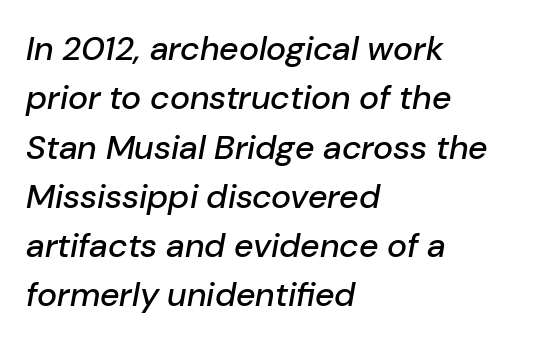
{"italic": "yes", "lean": "right", "slant_degrees": 10, "width": "normal", "stroke_contrast": "low", "x_height": "medium", "monospaced": "no", "underline": "no", "align": "left", "line_spacing": "normal", "line_spacing_ratio": 1.45, "letter_spacing": "normal", "letter_spacing_em": 0.0, "glyph_px": 34}
